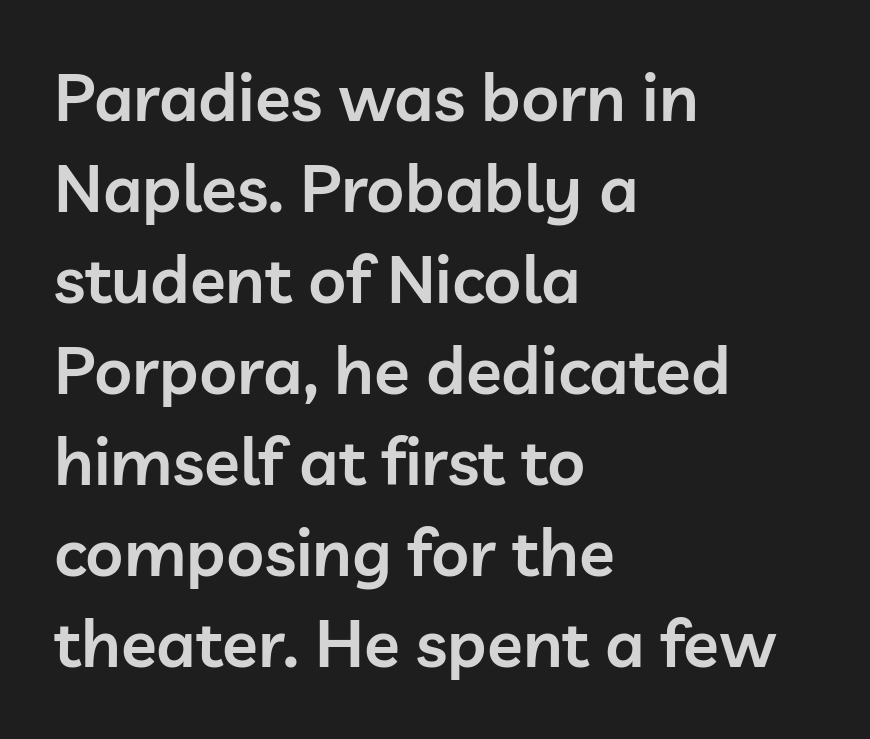
Q: Is the text bold? A: Semi-bold.
Q: Is the text italic (slanted)? A: No, it is upright.
Q: Is the typeface a serif or a sans-serif typeface? A: Sans-serif.
Q: Is the text underlined? A: No.
Q: How is the paragraph aligned? A: Left-aligned.
Q: Is the spacing between letters normal or unusually wide? A: Normal.
Q: Is the spacing between lines tight, normal or loose? A: Normal.
Q: Width (condensed, normal, or wide)? A: Normal.
Q: Stroke contrast? A: Low.
Q: x-height? A: Medium.
Q: Monospaced? A: No.
